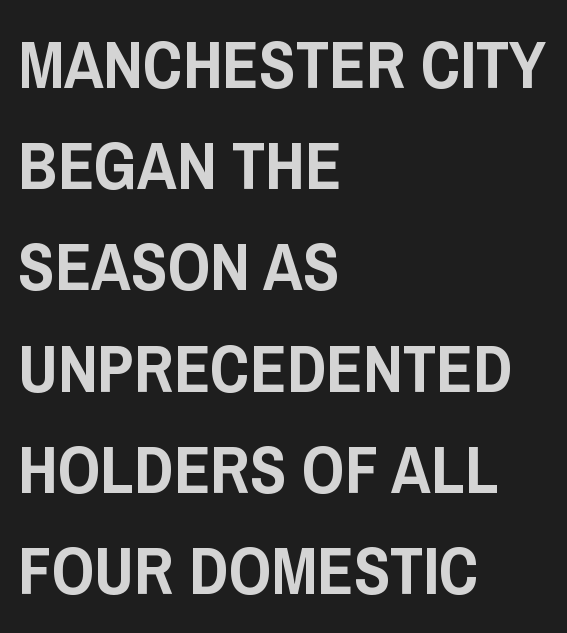
Q: Is the text italic (slanted)? A: No, it is upright.
Q: Is the typeface a serif or a sans-serif typeface? A: Sans-serif.
Q: Is the text underlined? A: No.
Q: How is the paragraph aligned? A: Left-aligned.
Q: Is the spacing between letters normal or unusually wide? A: Normal.
Q: Is the spacing between lines tight, normal or loose? A: Normal.
Q: Width (condensed, normal, or wide)? A: Condensed.
Q: Stroke contrast? A: Low.
Q: x-height? A: Large.
Q: Monospaced? A: No.
